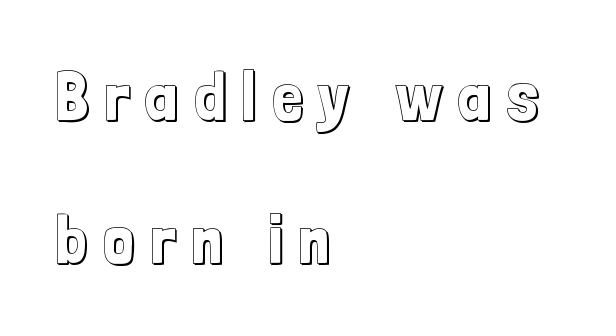
The image shows 68 px condensed type, upright; set left-aligned, loose line spacing (2.11x), unusually wide letter spacing (+0.24 em), not underlined; a medium x-height.
